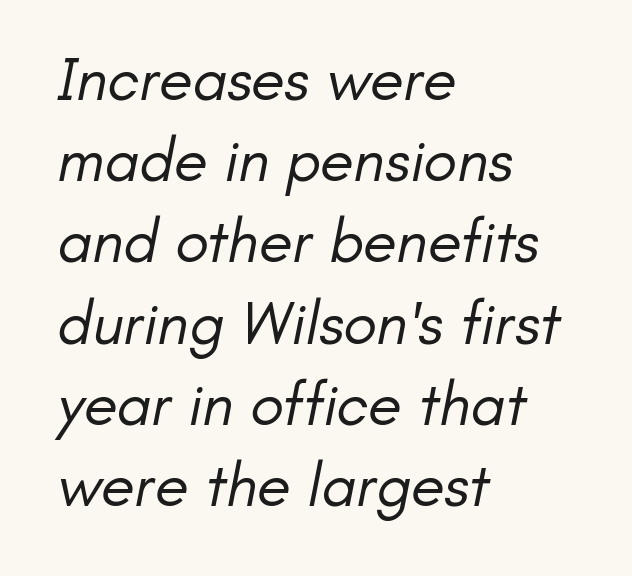
{"serif": "no", "bold": "no", "weight": "regular", "width": "normal", "stroke_contrast": "low", "x_height": "small", "monospaced": "no", "underline": "no", "align": "left", "line_spacing": "normal", "line_spacing_ratio": 1.31, "letter_spacing": "normal", "letter_spacing_em": 0.0, "glyph_px": 62}
